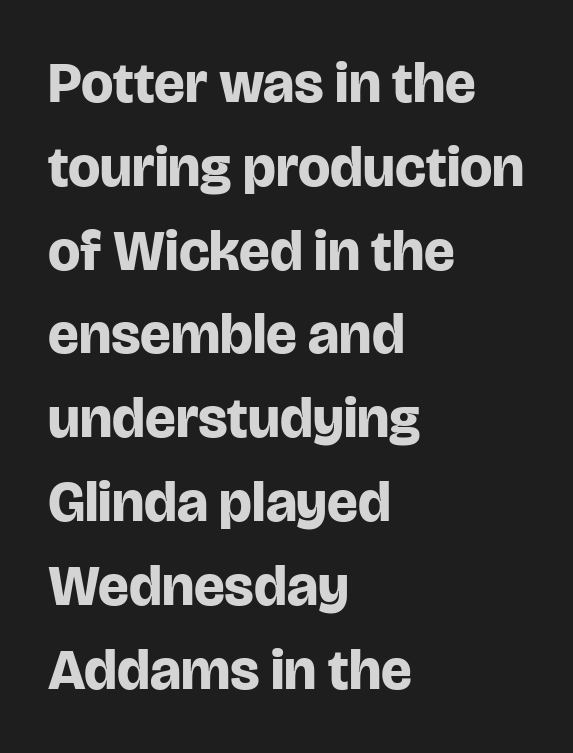
{"serif": "no", "italic": "no", "bold": "yes", "weight": "bold", "width": "normal", "stroke_contrast": "low", "x_height": "large", "monospaced": "no", "underline": "no", "align": "left", "line_spacing": "normal", "line_spacing_ratio": 1.47, "letter_spacing": "normal", "letter_spacing_em": 0.0, "glyph_px": 57}
